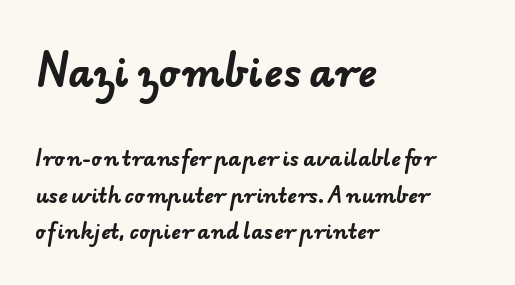
The image shows 40 px bold sans-serif type; set left-aligned, line spacing 1.83x, normal letter spacing, not underlined; the first (top) block is 2.0x larger; low stroke contrast and a small x-height.
